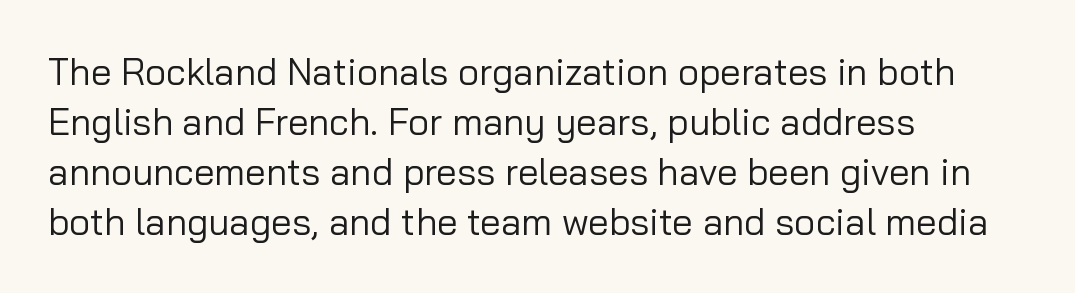
{"serif": "no", "italic": "no", "bold": "no", "weight": "regular", "width": "normal", "stroke_contrast": "low", "x_height": "medium", "monospaced": "no", "underline": "no", "align": "left", "line_spacing": "normal", "line_spacing_ratio": 1.35, "letter_spacing": "normal", "letter_spacing_em": 0.0, "glyph_px": 37}
